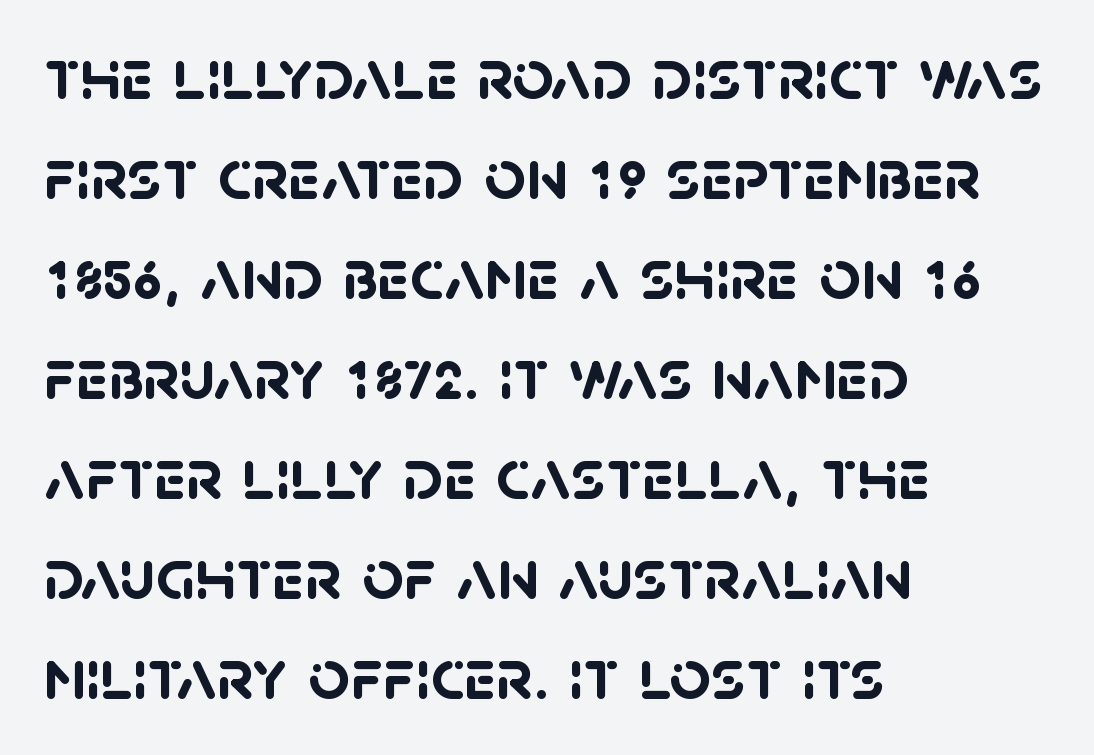
{"serif": "no", "bold": "yes", "weight": "semibold", "width": "normal", "stroke_contrast": "low", "x_height": "large", "monospaced": "no", "underline": "no", "align": "left", "line_spacing": "normal", "line_spacing_ratio": 1.37, "letter_spacing": "normal", "letter_spacing_em": 0.0, "glyph_px": 73}
